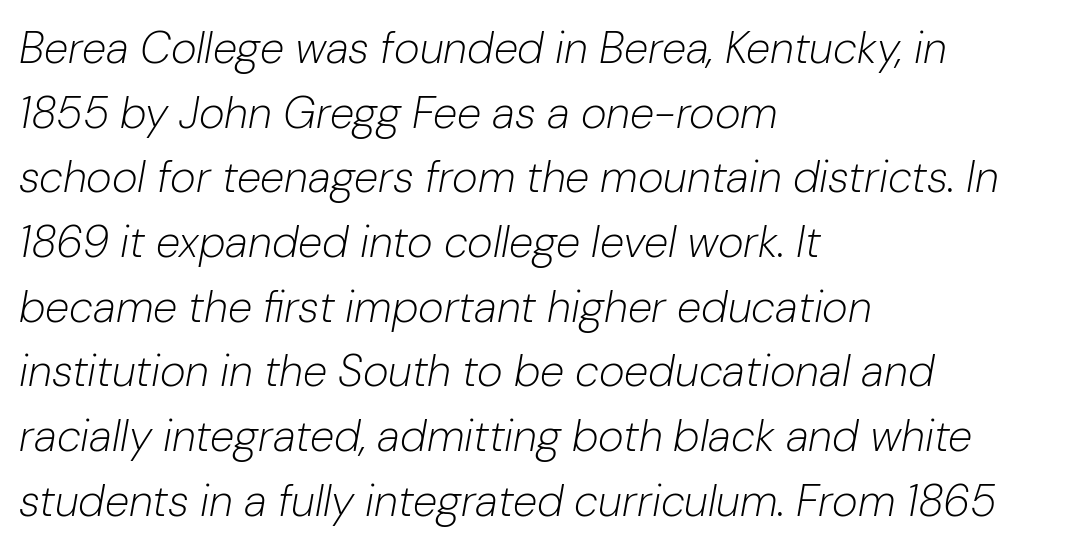
Q: Is the text bold? A: No.
Q: Is the text italic (slanted)? A: Yes, it leans right by about 10 degrees.
Q: Is the text underlined? A: No.
Q: How is the paragraph aligned? A: Left-aligned.
Q: Is the spacing between letters normal or unusually wide? A: Normal.
Q: Is the spacing between lines tight, normal or loose? A: Normal.
Q: Width (condensed, normal, or wide)? A: Normal.
Q: Stroke contrast? A: Low.
Q: x-height? A: Medium.
Q: Monospaced? A: No.
